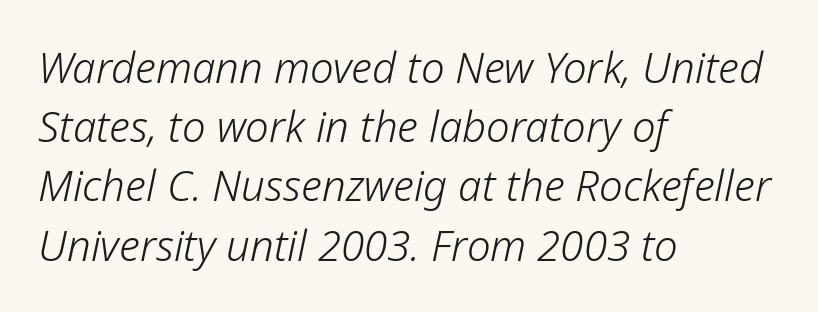
Character widths vary here, with narrow letters taking less room than wide ones. The passage shown has conventional tracking throughout. Normally led — the rows are evenly, conventionally spaced. All the whitespace from short lines collects on the right. The strip under each line holds only bare page.
